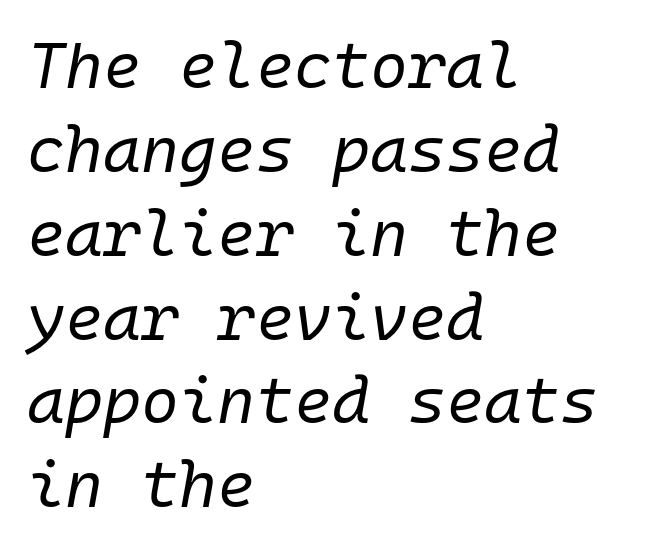
Q: Is the text bold? A: No.
Q: Is the text italic (slanted)? A: Yes, it leans right by about 10 degrees.
Q: Is the text underlined? A: No.
Q: How is the paragraph aligned? A: Left-aligned.
Q: Is the spacing between letters normal or unusually wide? A: Normal.
Q: Is the spacing between lines tight, normal or loose? A: Normal.
Q: Width (condensed, normal, or wide)? A: Normal.
Q: Stroke contrast? A: Low.
Q: x-height? A: Medium.
Q: Monospaced? A: Yes.
